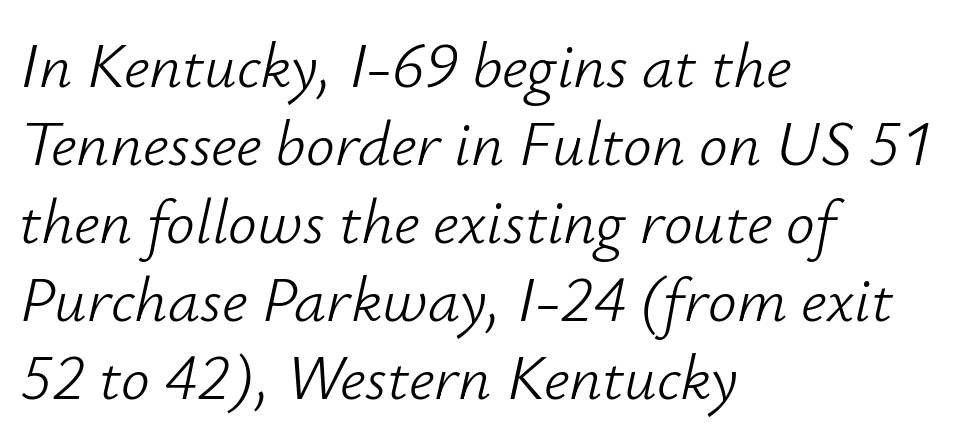
In CSS terms this would be text-align: left. Check under the words: just untouched page. Would a proofreader flag this as italicized? Yes. The rendering keeps characters at their native spacing. Do the characters align in a grid? No, the font is proportional. Stroke thickness stays within the range of a standard reading face or lighter.
